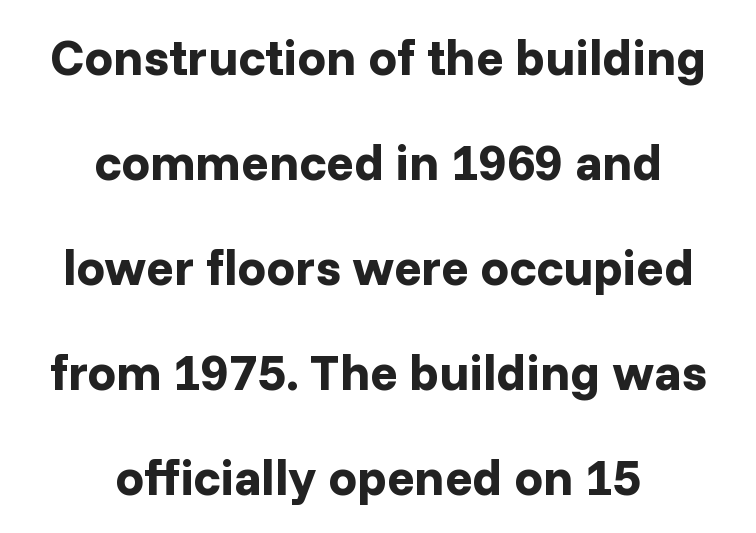
The image shows 51 px bold sans-serif type, upright; set centered, loose line spacing (2.06x), normal letter spacing, not underlined; low stroke contrast and a medium x-height.
